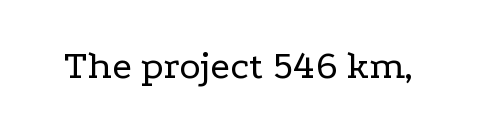
Q: Is the text bold? A: No.
Q: Is the text italic (slanted)? A: No, it is upright.
Q: Is the typeface a serif or a sans-serif typeface? A: Serif.
Q: Is the text underlined? A: No.
Q: Is the spacing between letters normal or unusually wide? A: Normal.
Q: Width (condensed, normal, or wide)? A: Wide.
Q: Stroke contrast? A: Low.
Q: x-height? A: Medium.
Q: Monospaced? A: No.
